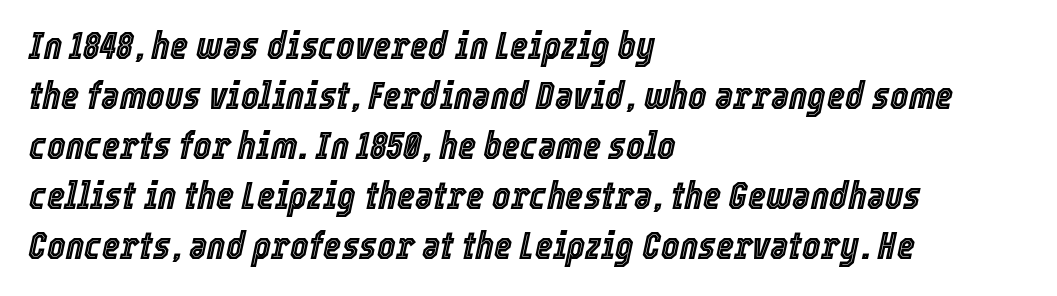
The image shows 39 px condensed type, italic (leaning right); set left-aligned, normal line spacing (1.28x), normal letter spacing, not underlined; a medium x-height.
